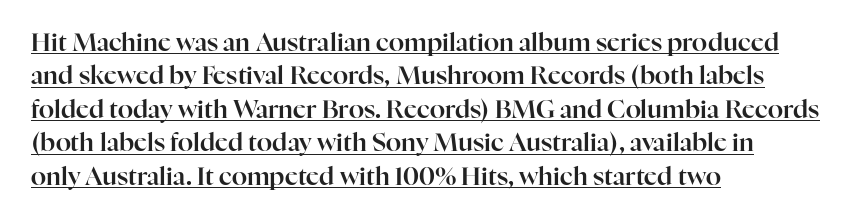
The image shows 25 px text type, upright; set left-aligned, normal line spacing (1.34x), normal letter spacing, underlined.
